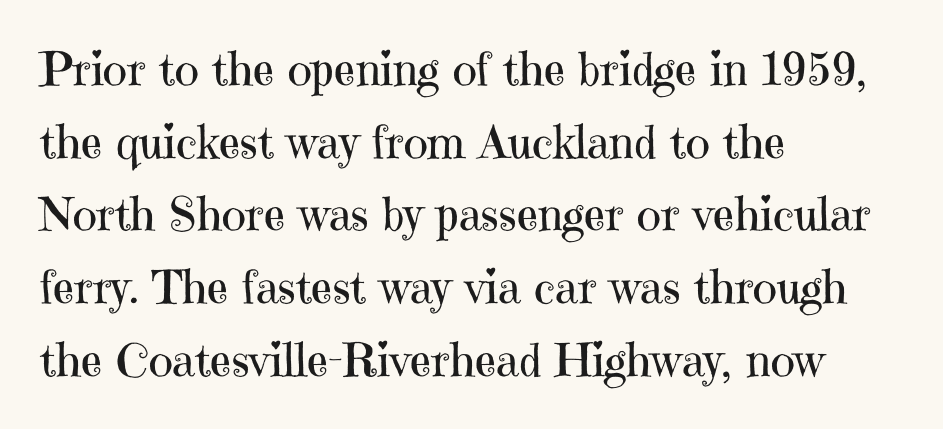
Q: Is the text bold? A: No.
Q: Is the text italic (slanted)? A: No, it is upright.
Q: Is the typeface a serif or a sans-serif typeface? A: Serif.
Q: Is the text underlined? A: No.
Q: How is the paragraph aligned? A: Left-aligned.
Q: Is the spacing between letters normal or unusually wide? A: Normal.
Q: Is the spacing between lines tight, normal or loose? A: Normal.
Q: Width (condensed, normal, or wide)? A: Normal.
Q: Stroke contrast? A: High.
Q: x-height? A: Medium.
Q: Monospaced? A: No.
